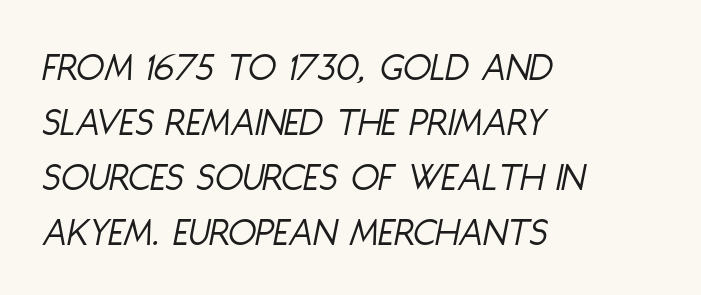
Each line starts at the same left margin while the right side varies. Nothing unusual about the tracking: characters are spaced as the font intends. Posture: slanted. Does the leading feel generous? No, just average. Looks like regular typesetting: each glyph gets only the width it needs. Is this a heavy cut? Hardly; it is regular or lighter.
